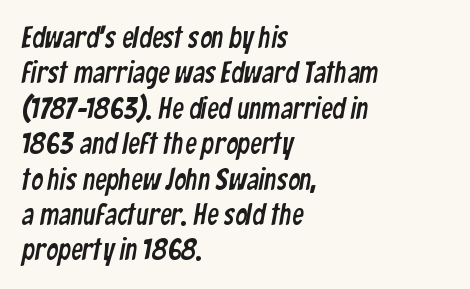
The words here are not underlined. Every row of glyphs begins at an identical x-position on the left. Inter-character spacing is left at the font's built-in metrics. Looks like regular typesetting: each glyph gets only the width it needs. Regarding serifs, this sample does without them.
